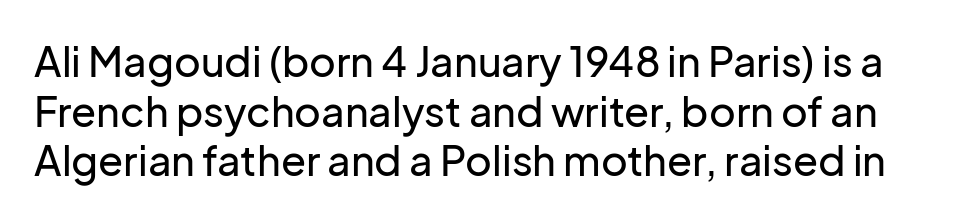
{"serif": "no", "italic": "no", "width": "normal", "stroke_contrast": "low", "x_height": "medium", "monospaced": "no", "underline": "no", "line_spacing_ratio": 1.21, "letter_spacing": "normal", "letter_spacing_em": 0.0, "glyph_px": 41}
